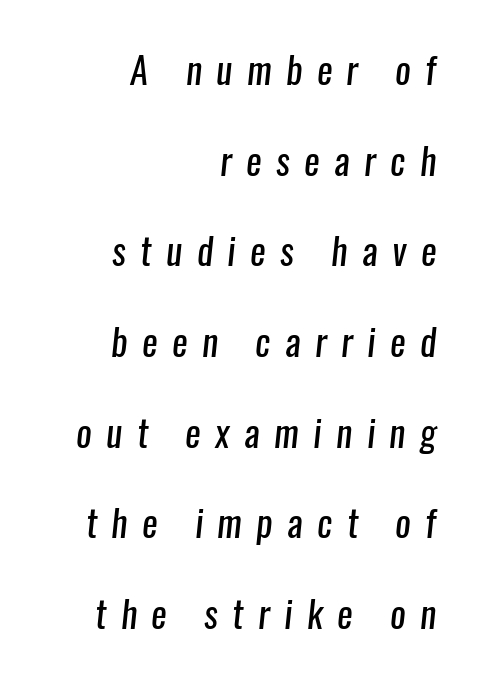
Interline gaps are noticeably wide in this sample. Character widths vary here, with narrow letters taking less room than wide ones. Caption: face not bold, strokes unweighted. What kind of face is this? One without serifs — a sans. These lines have a slow, spaced-out rhythm from letter to letter. Each line ends at the same right margin while the left side varies.
